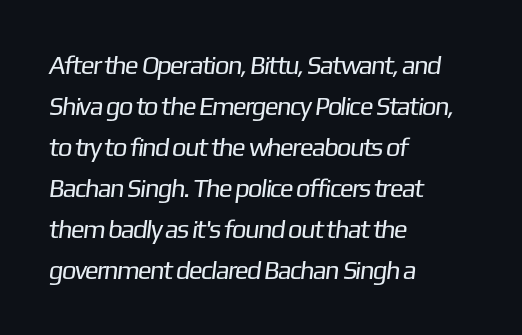
Layout note: lines flush left. Stroke mass is kept to a normal reading level or below. Each word holds together tightly as a unit, with standard inter-letter gaps. The passage shown stacks its lines at a standard gap.
